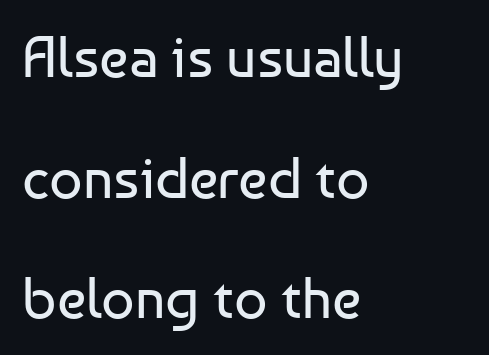
A typesetter would call this proportional, since set widths differ per character. Letterform terminals end flat and unadorned throughout the passage. No heavy texture on the line: the type isn't bold. The line-height multiplier appears high, well above default. Short and long lines alike share a common starting point at left. Clear beneath every line of the passage.
